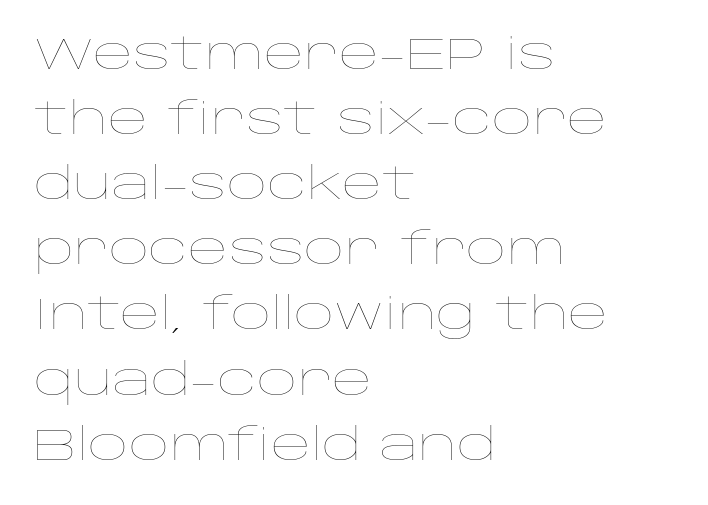
The image shows 44 px thin, wide type, upright; set left-aligned, normal line spacing (1.48x), normal letter spacing, not underlined; low stroke contrast and a large x-height.
